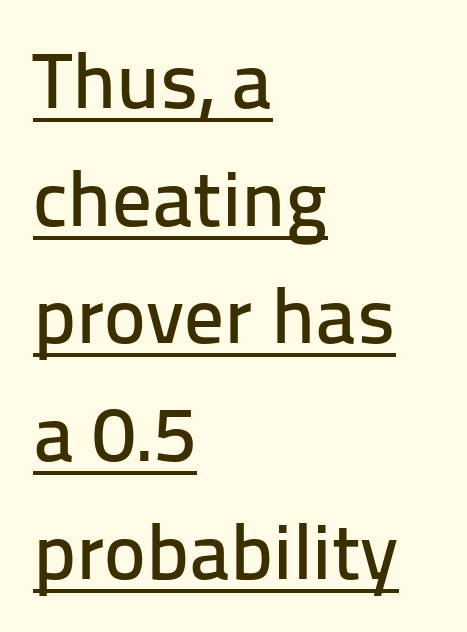
The image shows 79 px sans-serif type, upright; set left-aligned, normal line spacing (1.49x), normal letter spacing, underlined; low stroke contrast and a medium x-height.
